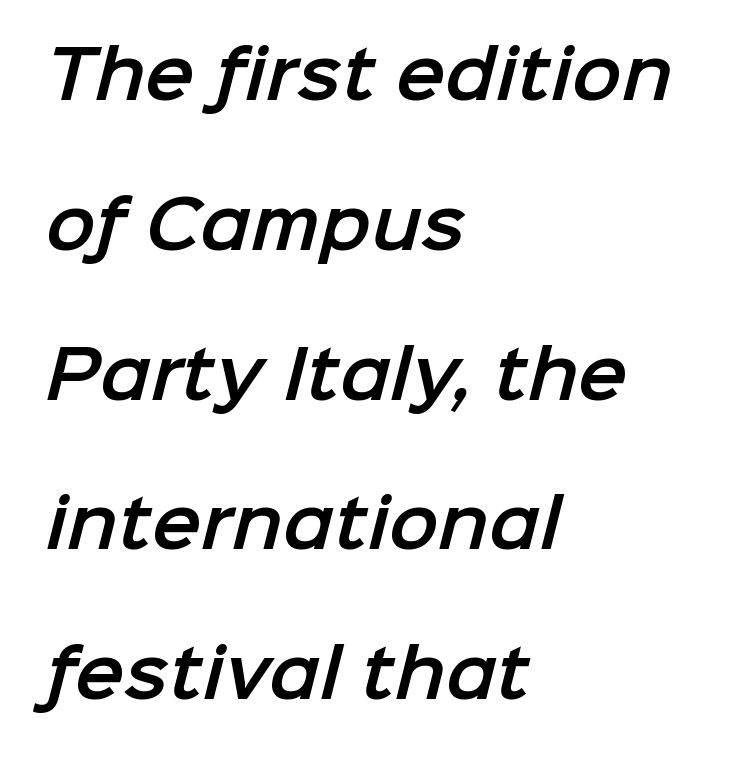
The image shows 66 px sans-serif type; set left-aligned, loose line spacing (2.27x), normal letter spacing, not underlined; low stroke contrast and a medium x-height.
